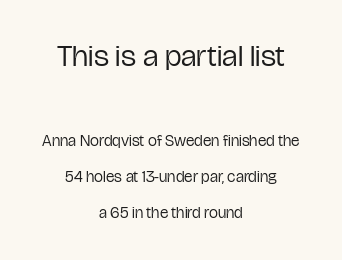
Horizontally, the lines are justified to the midpoint only. Between one letter and the next there's only the usual sliver of space. Block one is the big one; block two sits smaller underneath. The passage shown is typed in a proportional face where columns would drift.
